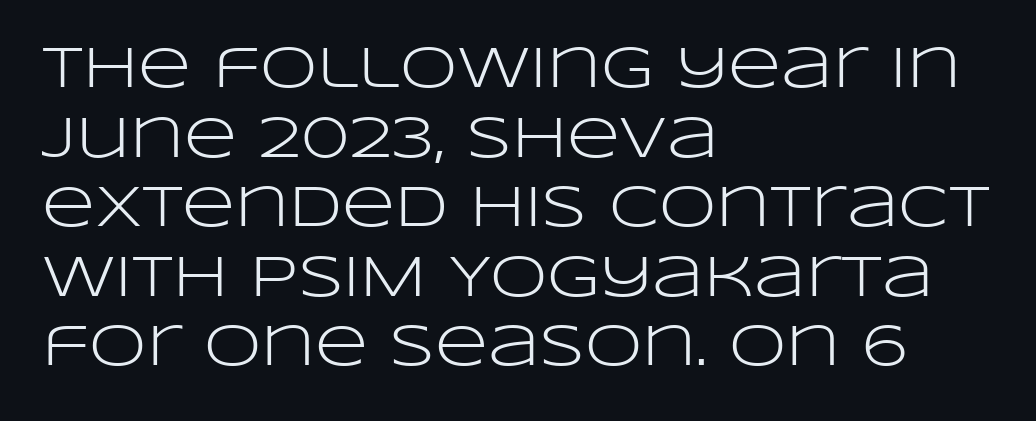
Typographically, this falls in the sans-serif category. Stroke mass is kept to a normal reading level or below. The letters stand upright; this is a roman face. Which margin do the lines hug? The left one — the right edge is uneven. Rule under the text: the space is simply empty. Look at the tracking — it's just the regular setting, nothing added.
